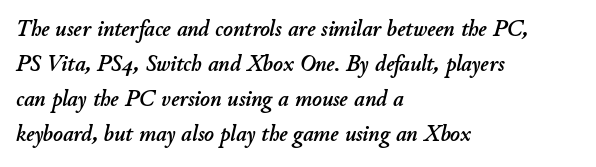
The image shows 23 px text type, italic (leaning right); set left-aligned, normal line spacing (1.52x), normal letter spacing, not underlined.
